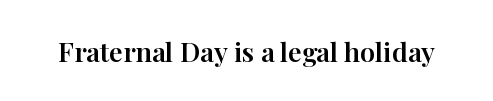
{"italic": "no", "underline": "no", "letter_spacing": "normal", "letter_spacing_em": 0.0, "glyph_px": 27}
